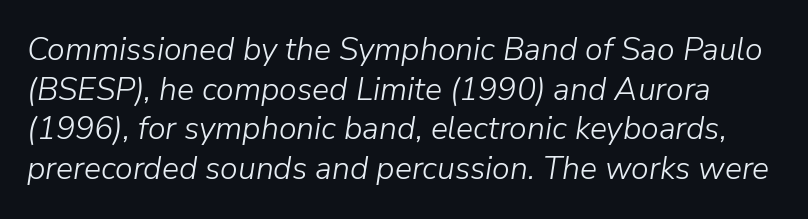
Q: Is the text bold? A: No.
Q: Is the text italic (slanted)? A: Yes, it leans right by about 9 degrees.
Q: Is the text underlined? A: No.
Q: Is the spacing between letters normal or unusually wide? A: Normal.
Q: Width (condensed, normal, or wide)? A: Normal.
Q: Stroke contrast? A: Low.
Q: x-height? A: Medium.
Q: Monospaced? A: No.
